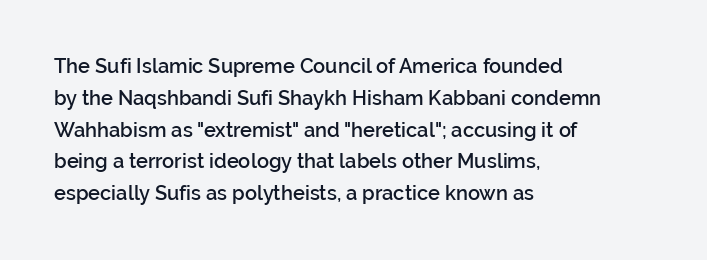
Q: Is the text bold? A: Semi-bold.
Q: Is the text italic (slanted)? A: No, it is upright.
Q: Is the text underlined? A: No.
Q: How is the paragraph aligned? A: Left-aligned.
Q: Is the spacing between letters normal or unusually wide? A: Normal.
Q: Is the spacing between lines tight, normal or loose? A: Normal.
